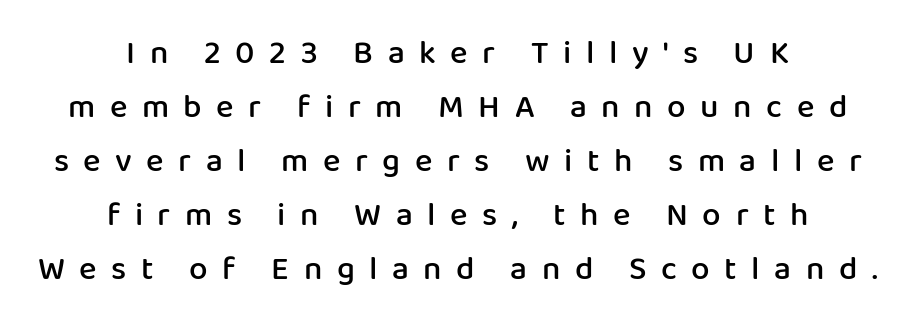
Varying glyph widths throughout — classic text-font behaviour. Line starts and ends both wander, symmetrically. The tracking reads as deliberately expanded to a designer's eye. Summary of weight: moderately heavy, a semibold. Lines of text with bare space underneath. No italicization has been applied; the sample stays upright.
